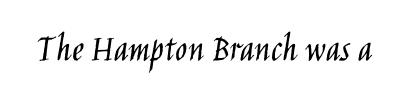
{"serif": "no", "bold": "no", "weight": "light", "width": "condensed", "stroke_contrast": "low", "x_height": "large", "monospaced": "no", "underline": "no", "letter_spacing": "normal", "letter_spacing_em": 0.0, "glyph_px": 40}
